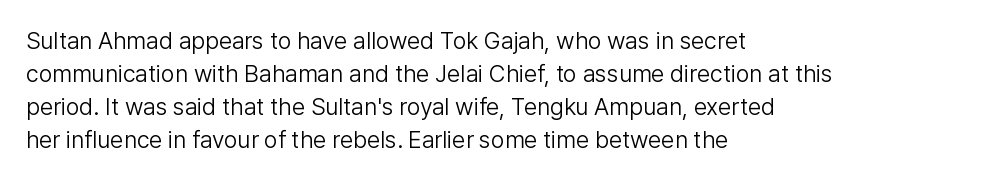
{"italic": "no", "bold": "no", "underline": "no", "align": "left", "line_spacing": "normal", "line_spacing_ratio": 1.38, "letter_spacing": "normal", "letter_spacing_em": 0.0, "glyph_px": 24}
